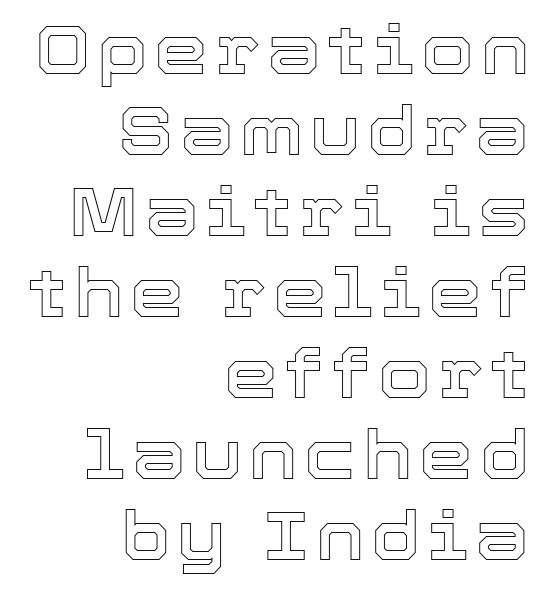
{"italic": "no", "width": "normal", "x_height": "medium", "monospaced": "no", "underline": "no", "align": "right", "line_spacing_ratio": 1.19, "glyph_px": 68}
